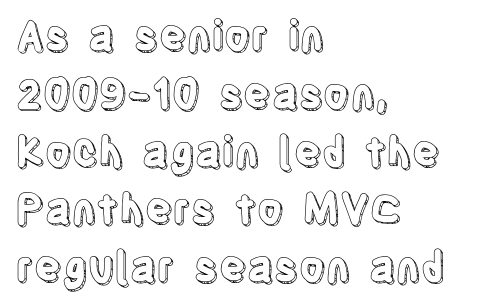
Q: Is the text italic (slanted)? A: No, it is upright.
Q: Is the text underlined? A: No.
Q: How is the paragraph aligned? A: Left-aligned.
Q: Is the spacing between letters normal or unusually wide? A: Normal.
Q: Is the spacing between lines tight, normal or loose? A: Normal.
Q: Width (condensed, normal, or wide)? A: Condensed.
Q: x-height? A: Large.
Q: Monospaced? A: No.
